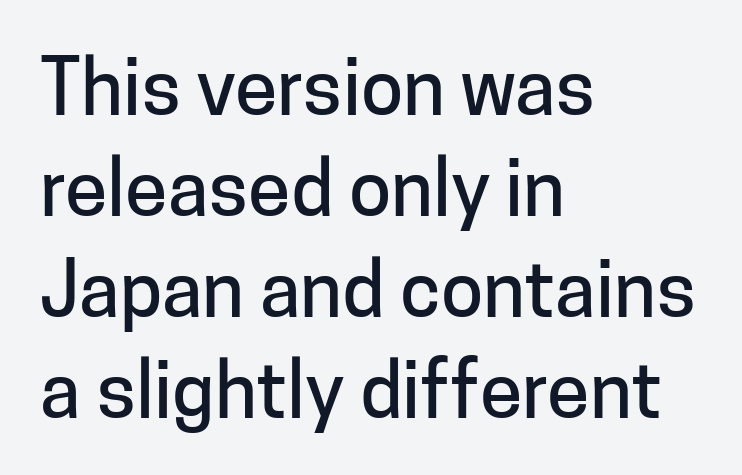
The image shows 77 px sans-serif type, upright; set left-aligned, normal line spacing (1.31x), normal letter spacing, not underlined; low stroke contrast and a medium x-height.
